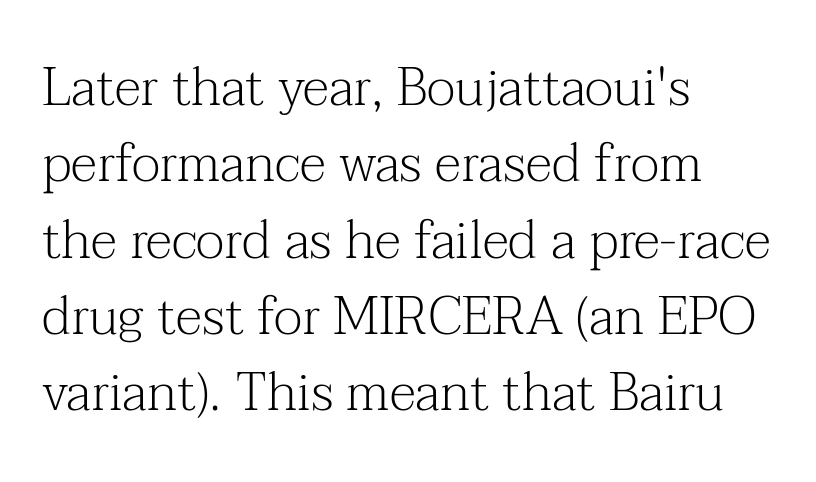
Q: Is the text bold? A: No.
Q: Is the text italic (slanted)? A: No, it is upright.
Q: Is the typeface a serif or a sans-serif typeface? A: Serif.
Q: Is the text underlined? A: No.
Q: How is the paragraph aligned? A: Left-aligned.
Q: Is the spacing between letters normal or unusually wide? A: Normal.
Q: Is the spacing between lines tight, normal or loose? A: Normal.
Q: Width (condensed, normal, or wide)? A: Normal.
Q: Stroke contrast? A: Medium.
Q: x-height? A: Medium.
Q: Monospaced? A: No.
